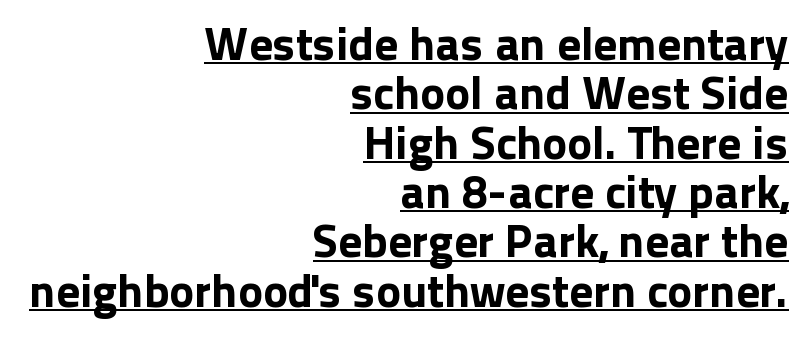
Looks like regular typesetting: each glyph gets only the width it needs. Tracking here is standard; glyphs follow each other at the usual distance. This block would grow much taller if given ordinary leading; it's compressed now. A continuous stroke trails under the words, as in a hyperlink. Right-aligned paragraph, ragged on the left.
